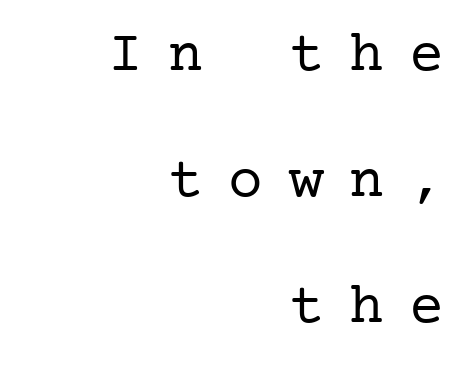
{"serif": "yes", "italic": "no", "bold": "no", "weight": "regular", "width": "normal", "stroke_contrast": "low", "x_height": "medium", "underline": "no", "align": "right", "line_spacing": "loose", "line_spacing_ratio": 2.17, "letter_spacing": "wide", "letter_spacing_em": 0.44, "glyph_px": 58}
